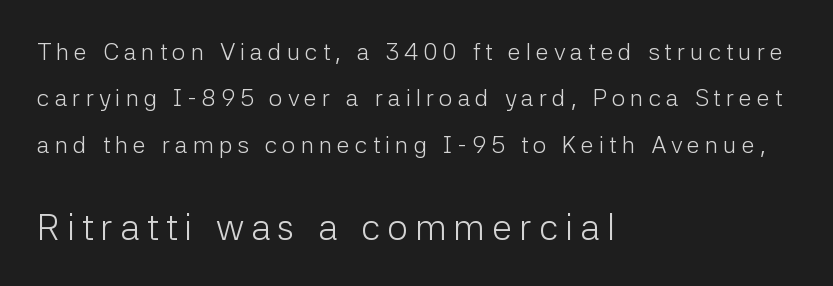
Substantial extra tracking has been applied to these lines. The space between consecutive lines is lavish. You could not count columns in this text — the font is proportionally spaced. Teacher's note: observe the even left margin — that is flush-left alignment.
